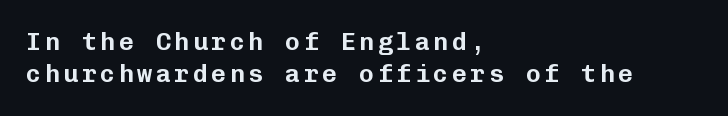
Q: Is the text italic (slanted)? A: No, it is upright.
Q: Is the text underlined? A: No.
Q: How is the paragraph aligned? A: Left-aligned.
Q: Is the spacing between lines tight, normal or loose? A: Normal.
